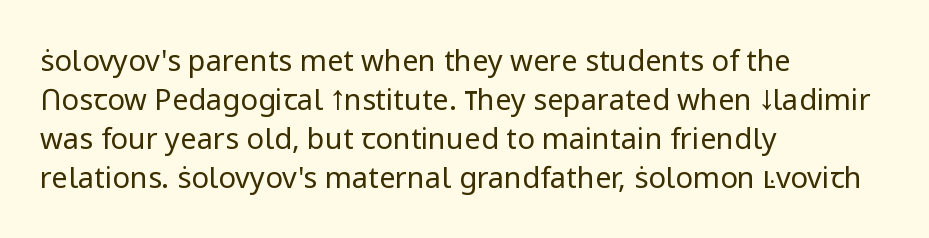
The image shows 29 px regular-weight sans-serif type, upright; set left-aligned, normal line spacing (1.35x), normal letter spacing, not underlined; low stroke contrast and a medium x-height.
